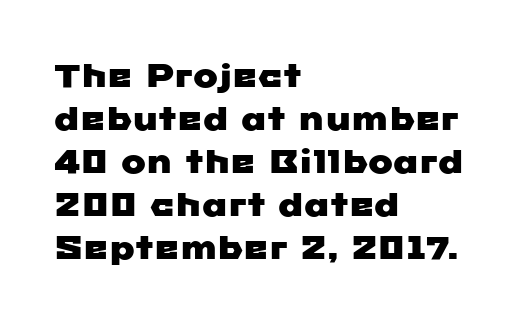
The text block is weighted toward the left margin, trailing off unevenly rightward. This block has exactly the height ordinary leading produces. Decoration check: the copy has no underline. Note the varied advance widths — an 'i' is clearly narrower than an 'm'.
